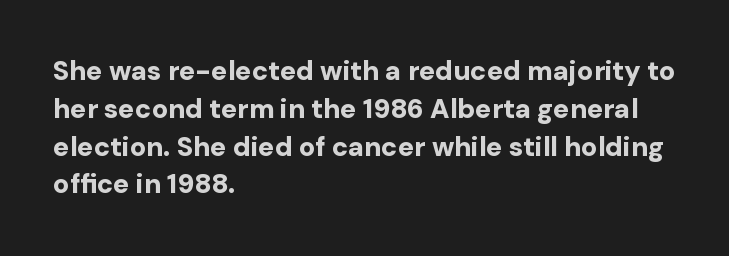
{"italic": "no", "bold": "yes", "underline": "no", "align": "left", "line_spacing": "normal", "line_spacing_ratio": 1.4, "letter_spacing": "normal", "letter_spacing_em": 0.0, "glyph_px": 27}
